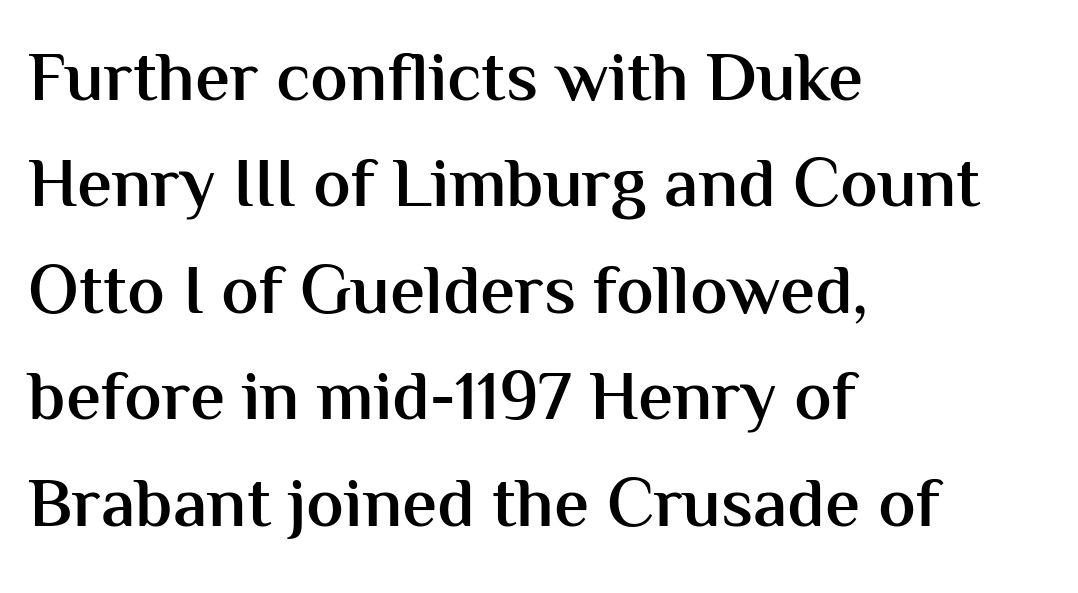
Evenly set lines give the paragraph a standard silhouette. You could call the tracking neutral — neither tight nor loose. These lines are rendered in a variable-pitch font. Visually the block forms a straight wall on the left and a jagged coastline on the right.
